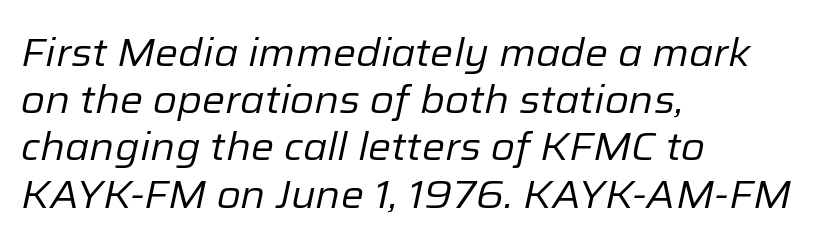
{"italic": "yes", "lean": "right", "slant_degrees": 12, "bold": "no", "weight": "regular", "width": "normal", "stroke_contrast": "low", "x_height": "medium", "monospaced": "no", "underline": "no", "align": "left", "line_spacing_ratio": 1.21, "letter_spacing": "normal", "letter_spacing_em": 0.0, "glyph_px": 39}
